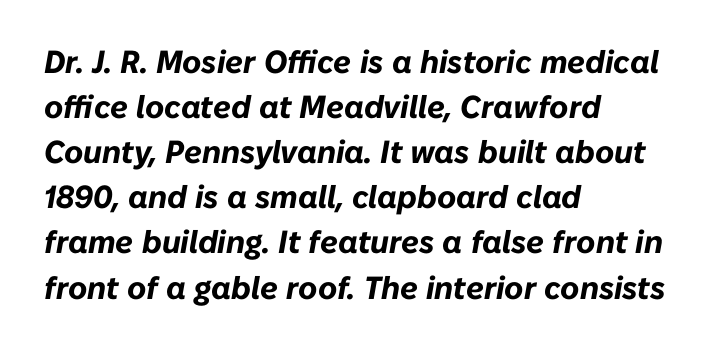
Q: Is the text bold? A: Yes.
Q: Is the text italic (slanted)? A: Yes, it leans right by about 10 degrees.
Q: Is the text underlined? A: No.
Q: How is the paragraph aligned? A: Left-aligned.
Q: Is the spacing between letters normal or unusually wide? A: Normal.
Q: Is the spacing between lines tight, normal or loose? A: Normal.
Q: Width (condensed, normal, or wide)? A: Normal.
Q: Stroke contrast? A: Low.
Q: x-height? A: Medium.
Q: Monospaced? A: No.
